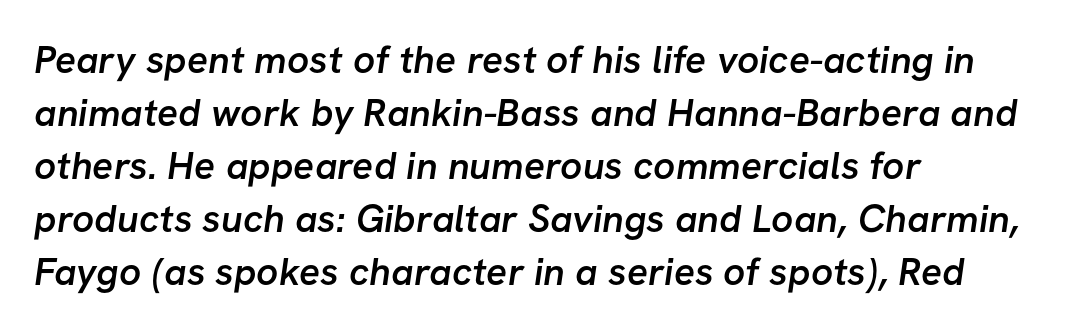
The image shows 39 px semibold sans-serif type; set left-aligned, normal line spacing (1.36x), normal letter spacing, not underlined; low stroke contrast and a medium x-height.
